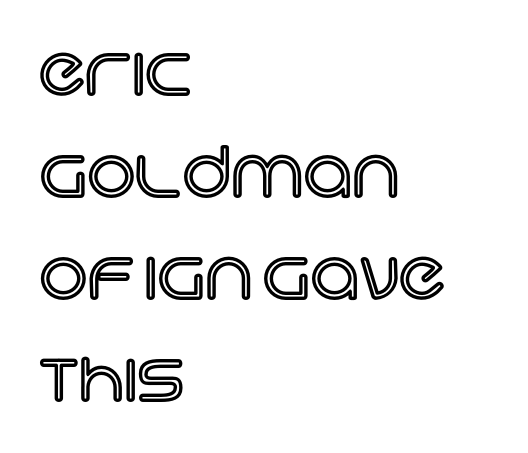
Q: Is the text italic (slanted)? A: No, it is upright.
Q: Is the text underlined? A: No.
Q: How is the paragraph aligned? A: Left-aligned.
Q: Is the spacing between letters normal or unusually wide? A: Normal.
Q: Is the spacing between lines tight, normal or loose? A: Normal.
Q: Width (condensed, normal, or wide)? A: Normal.
Q: x-height? A: Large.
Q: Monospaced? A: No.
